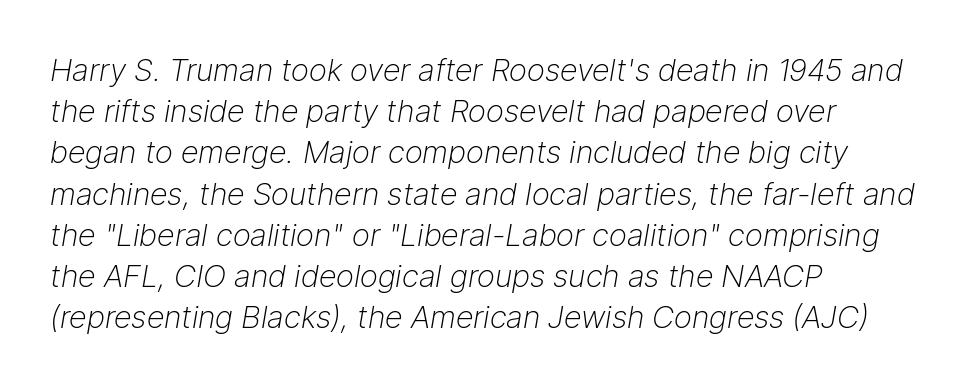
The image shows 31 px light type, italic (leaning right); set left-aligned, normal line spacing (1.33x), normal letter spacing, not underlined; low stroke contrast and a medium x-height.
